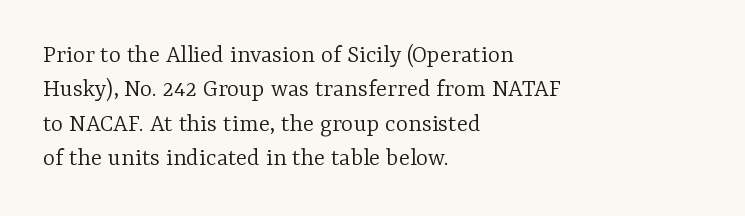
{"italic": "no", "bold": "no", "underline": "no", "align": "left", "line_spacing": "normal", "line_spacing_ratio": 1.32, "letter_spacing": "normal", "letter_spacing_em": 0.0, "glyph_px": 26}
